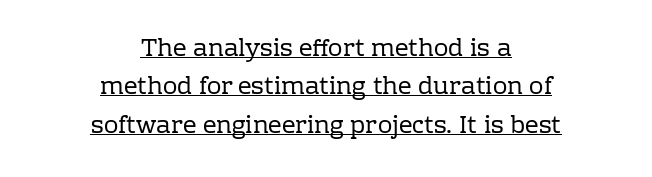
A continuous stroke trails under the words, as in a hyperlink. The space between consecutive lines is moderate. Does extra space separate the letters? No, they use regular spacing. Ordinary non-slanted type is in use. No extra ink here — the face is not bold.
